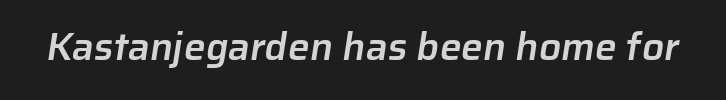
{"serif": "no", "bold": "semi", "weight": "semibold", "width": "normal", "stroke_contrast": "low", "x_height": "medium", "monospaced": "no", "underline": "no", "letter_spacing": "normal", "letter_spacing_em": 0.0, "glyph_px": 39}
